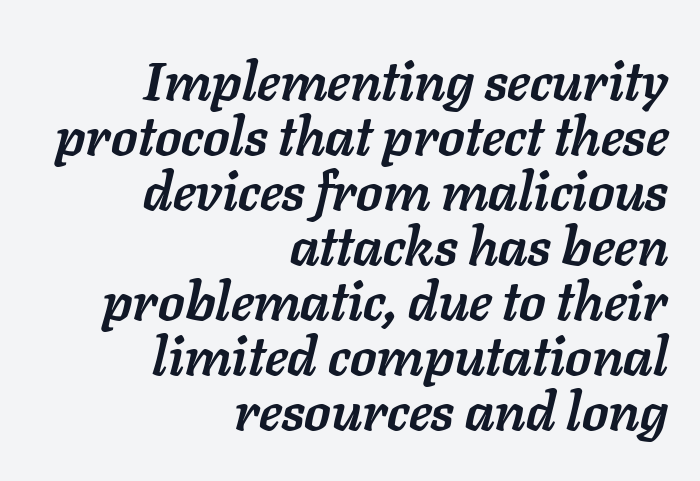
{"italic": "yes", "lean": "right", "slant_degrees": 11, "bold": "yes", "weight": "semibold", "width": "normal", "stroke_contrast": "low", "x_height": "medium", "monospaced": "no", "underline": "no", "align": "right", "line_spacing": "tight", "line_spacing_ratio": 1.02, "letter_spacing": "normal", "letter_spacing_em": 0.0, "glyph_px": 54}
